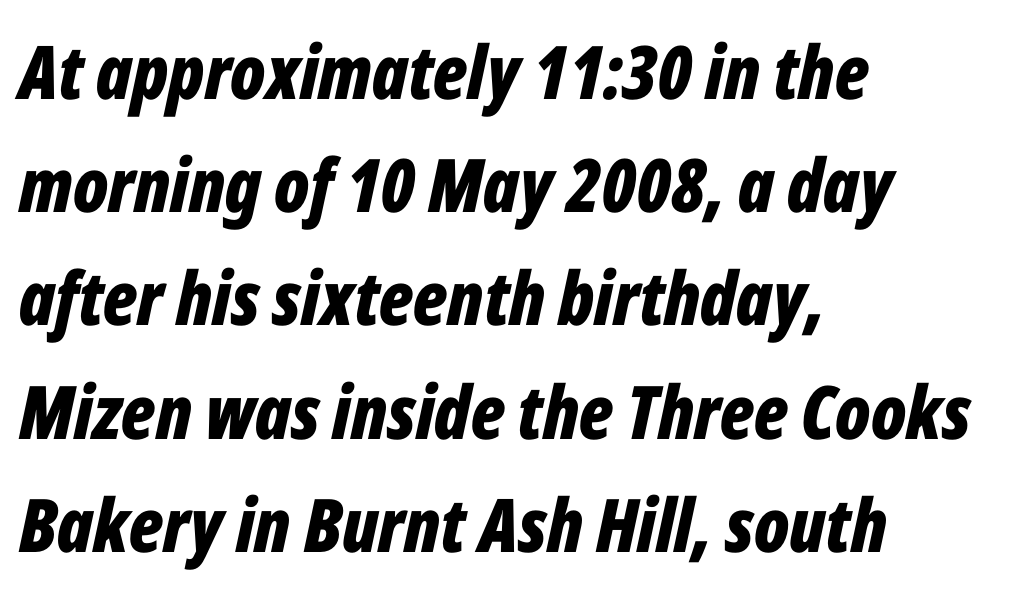
The image shows 74 px bold, condensed type, italic (leaning right); set left-aligned, normal line spacing (1.53x), normal letter spacing, not underlined; low stroke contrast and a medium x-height.
